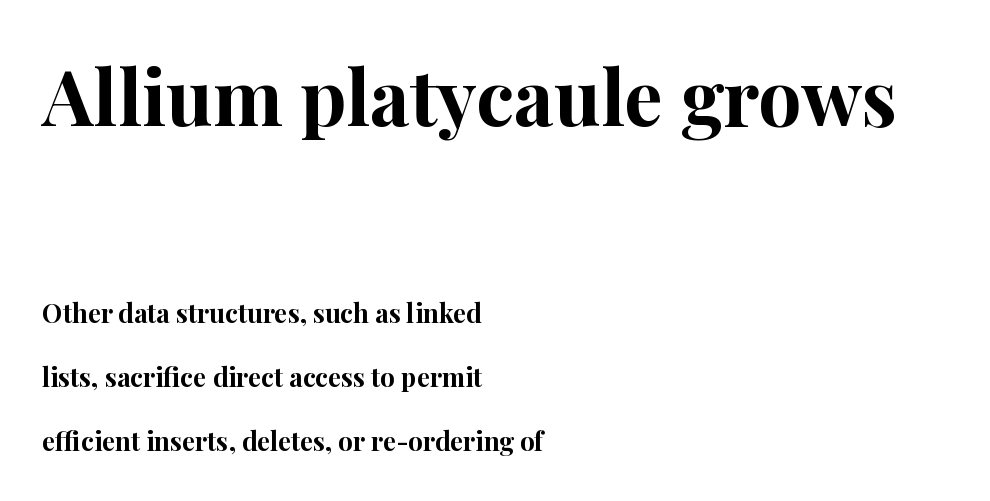
{"serif": "yes", "italic": "no", "bold": "yes", "weight": "bold", "width": "normal", "stroke_contrast": "high", "x_height": "medium", "monospaced": "no", "underline": "no", "align": "left", "line_spacing": "loose", "line_spacing_ratio": 2.47, "letter_spacing": "normal", "letter_spacing_em": 0.0, "larger_block": "first", "size_ratio": 2.96, "glyph_px": 77}
